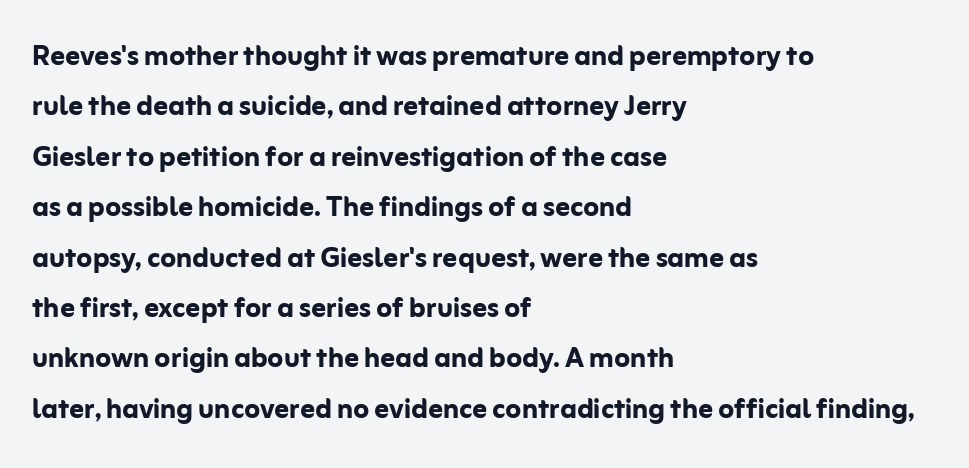
Q: Is the text bold? A: Yes.
Q: Is the text italic (slanted)? A: No, it is upright.
Q: Is the typeface a serif or a sans-serif typeface? A: Sans-serif.
Q: Is the text underlined? A: No.
Q: How is the paragraph aligned? A: Left-aligned.
Q: Is the spacing between letters normal or unusually wide? A: Normal.
Q: Is the spacing between lines tight, normal or loose? A: Normal.
Q: Width (condensed, normal, or wide)? A: Normal.
Q: Stroke contrast? A: Low.
Q: x-height? A: Medium.
Q: Monospaced? A: No.
